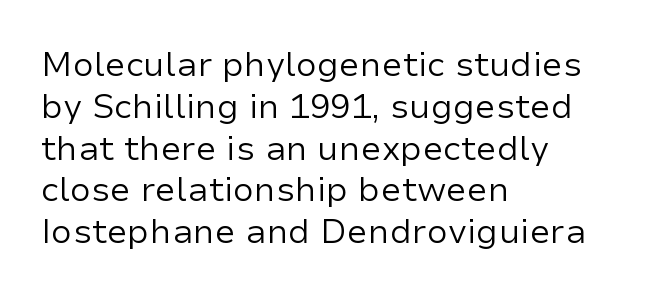
Q: Is the text bold? A: No.
Q: Is the text italic (slanted)? A: No, it is upright.
Q: Is the typeface a serif or a sans-serif typeface? A: Sans-serif.
Q: Is the text underlined? A: No.
Q: How is the paragraph aligned? A: Left-aligned.
Q: Is the spacing between letters normal or unusually wide? A: Normal.
Q: Width (condensed, normal, or wide)? A: Normal.
Q: Stroke contrast? A: Low.
Q: x-height? A: Medium.
Q: Monospaced? A: No.
